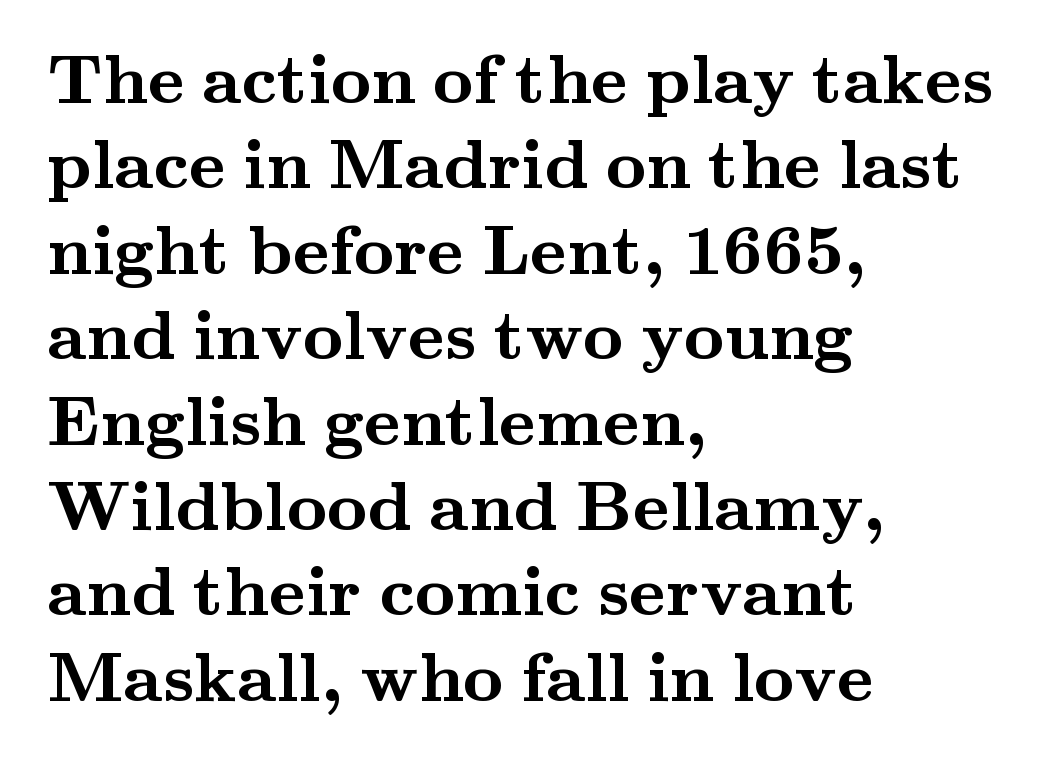
Q: Is the text bold? A: Yes.
Q: Is the text italic (slanted)? A: No, it is upright.
Q: Is the typeface a serif or a sans-serif typeface? A: Serif.
Q: Is the text underlined? A: No.
Q: How is the paragraph aligned? A: Left-aligned.
Q: Is the spacing between letters normal or unusually wide? A: Normal.
Q: Width (condensed, normal, or wide)? A: Wide.
Q: Stroke contrast? A: Medium.
Q: x-height? A: Small.
Q: Monospaced? A: No.
